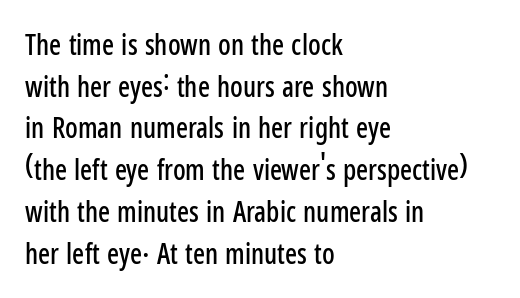
The letters stand straight up with perfectly vertical stems. The glyphs are unaccompanied by any horizontal stroke below them. The passage shown is typeset with a sans-serif family. What's the leading like? Ordinary, nothing unusual. Do the characters align in a grid? No, the font is proportional.
